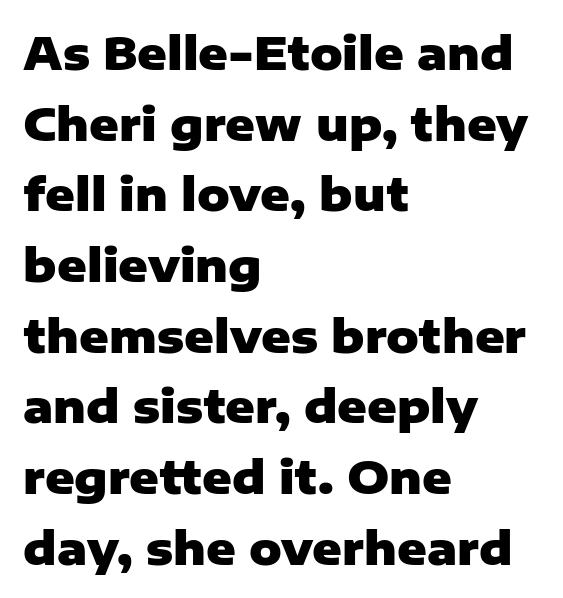
{"serif": "no", "italic": "no", "bold": "yes", "weight": "heavy", "width": "normal", "stroke_contrast": "low", "x_height": "medium", "monospaced": "no", "underline": "no", "align": "left", "line_spacing": "normal", "line_spacing_ratio": 1.57, "letter_spacing": "normal", "letter_spacing_em": 0.0, "glyph_px": 45}
